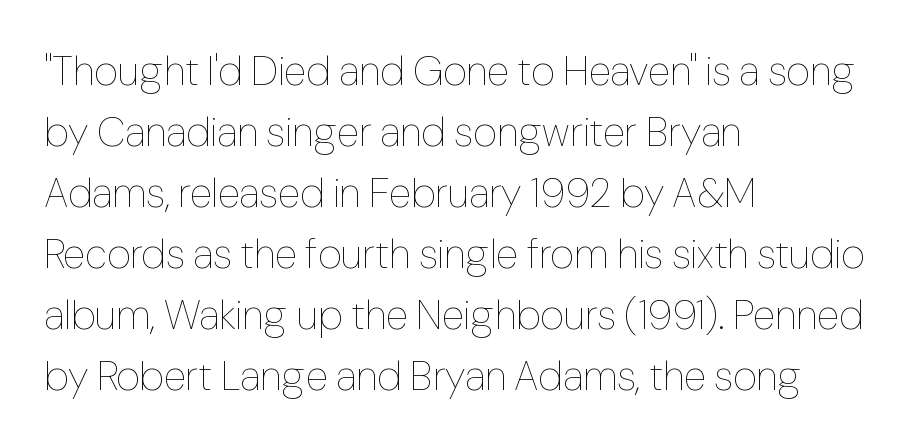
The font is comparable to plain body text, perhaps lighter. Bare-footed words on every line. The text block is weighted toward the left margin, trailing off unevenly rightward. Reading down the column, the eye jumps a familiar distance to each next line. The lettering stays uniformly vertical, giving the passage a roman look. Between one letter and the next there's only the usual sliver of space.
